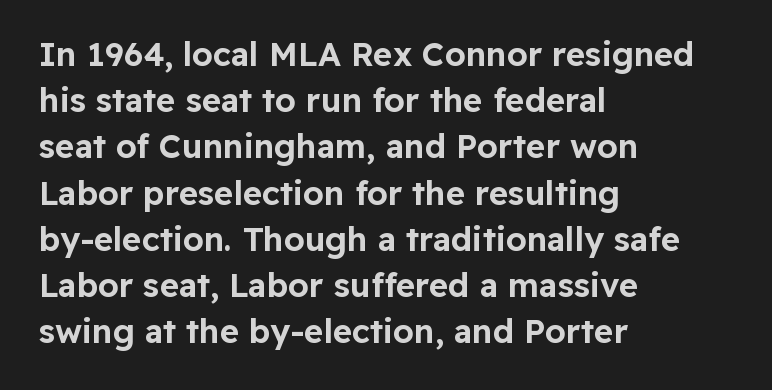
No extra tracking has been applied to these lines. Each letter keeps its own natural width here, so spacing adapts to shape. It's the straight-up-and-down kind of type. Each new line begins a customary step beneath the previous one. Has an underline been added? It has not. Is the block centered? No — it sits flush against the left margin.
